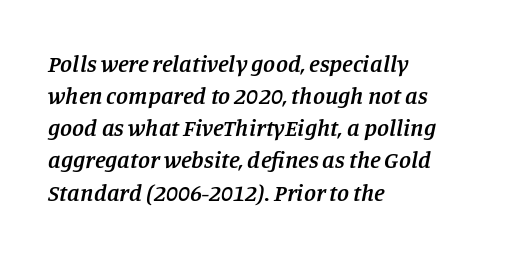
Normally led — the rows are evenly, conventionally spaced. Anything drawn beneath the words? Only blank space. Spacing between characters is what you'd get straight out of the box. Stems and bowls a touch heavier than normal — semibold. A typesetter would mark this as italic. Is the block centered? No — it sits flush against the left margin.
